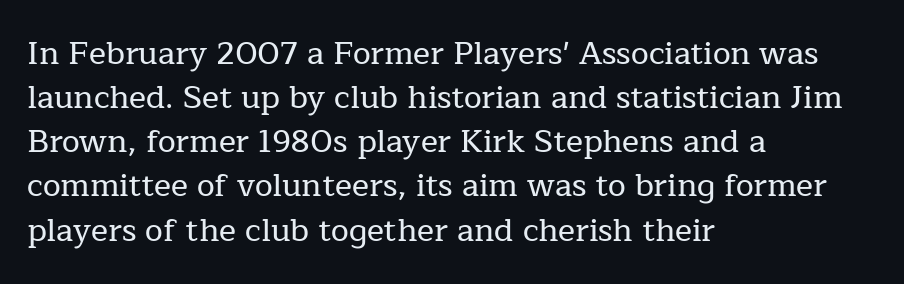
The image shows 32 px serif type, upright; set left-aligned, normal line spacing (1.38x), normal letter spacing, not underlined; low stroke contrast and a medium x-height.
